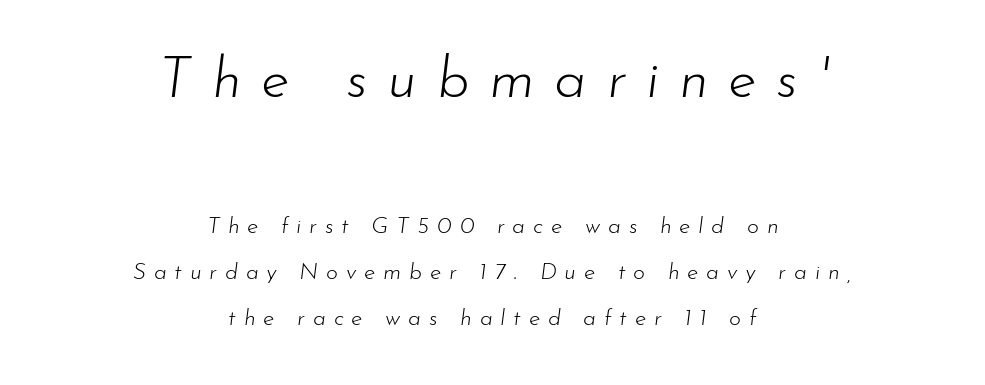
Q: Is the text bold? A: No.
Q: Is the text italic (slanted)? A: Yes, it leans right by about 7 degrees.
Q: Is the text underlined? A: No.
Q: How is the paragraph aligned? A: Centered.
Q: Is the spacing between letters normal or unusually wide? A: Unusually wide.
Q: Is the spacing between lines tight, normal or loose? A: Loose.
Q: Which block of text is set in a larger size, the first (top) or the second (bottom)? A: The first (top) one.
Q: Width (condensed, normal, or wide)? A: Normal.
Q: Stroke contrast? A: Low.
Q: x-height? A: Small.
Q: Monospaced? A: No.
